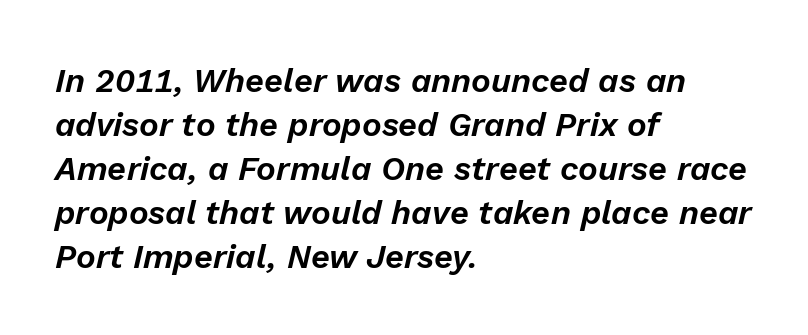
The image shows 33 px text type, italic (leaning right); set left-aligned, normal line spacing (1.33x), normal letter spacing, not underlined; low stroke contrast and a medium x-height.
